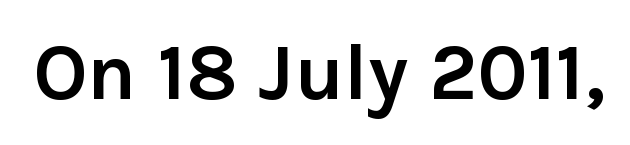
Think of a printed novel: that variable character pitch is what you see here. Between one letter and the next there's only the usual sliver of space. The space directly below the letters is spotless. Does the weight exceed regular? Yes, all the way to bold. The designer went with a sans here, leaving each stem footless. The typography opts for an upright posture over an oblique one.
